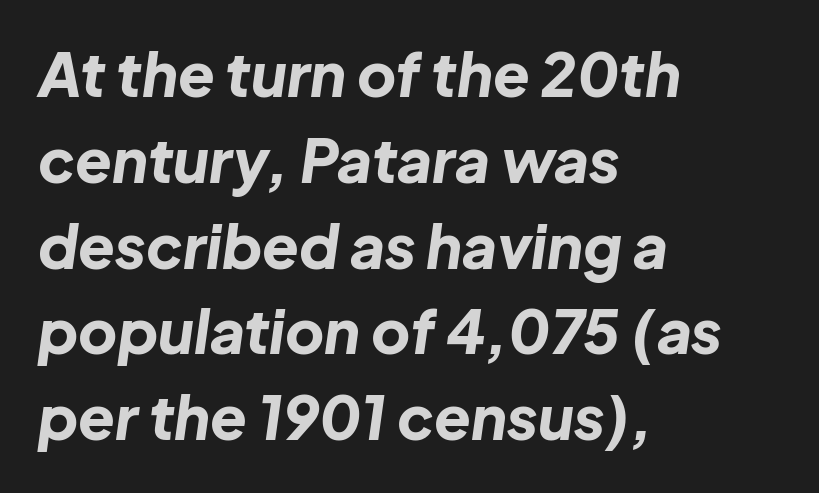
The image shows 60 px bold type, italic (leaning right); set left-aligned, normal line spacing (1.43x), normal letter spacing, not underlined; low stroke contrast and a medium x-height.
